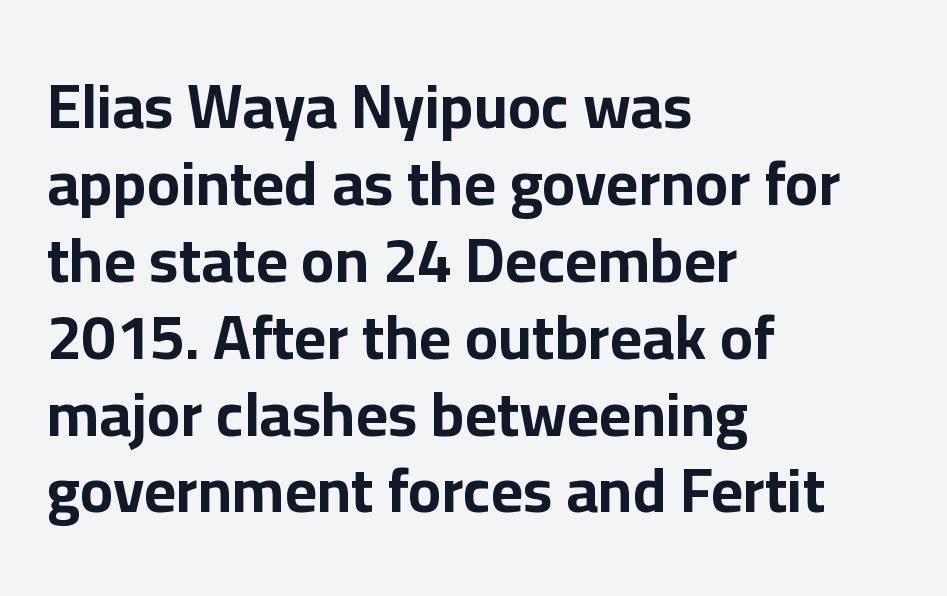
The image shows 62 px bold sans-serif type, upright; set left-aligned, line spacing 1.24x, normal letter spacing, not underlined; low stroke contrast and a medium x-height.
